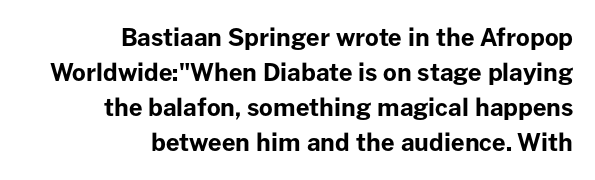
Q: Is the text bold? A: Yes.
Q: Is the text italic (slanted)? A: No, it is upright.
Q: Is the text underlined? A: No.
Q: How is the paragraph aligned? A: Right-aligned.
Q: Is the spacing between letters normal or unusually wide? A: Normal.
Q: Is the spacing between lines tight, normal or loose? A: Normal.
